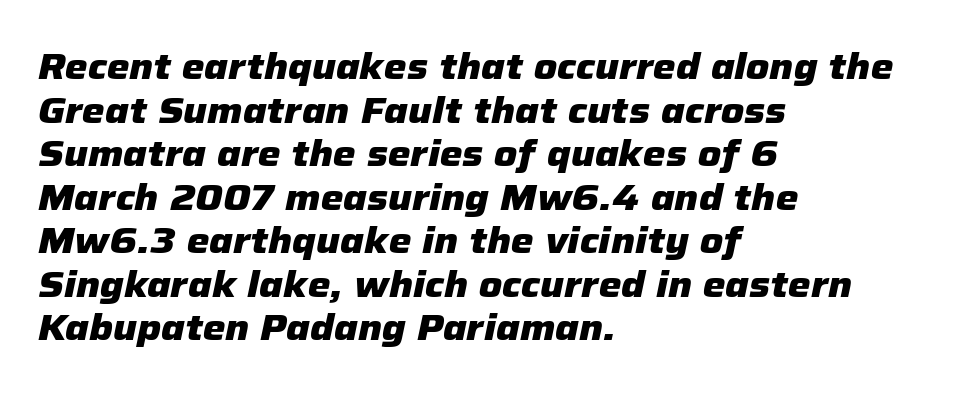
Q: Is the text bold? A: Yes.
Q: Is the text italic (slanted)? A: Yes, it leans right by about 12 degrees.
Q: Is the text underlined? A: No.
Q: How is the paragraph aligned? A: Left-aligned.
Q: Is the spacing between letters normal or unusually wide? A: Normal.
Q: Width (condensed, normal, or wide)? A: Normal.
Q: Stroke contrast? A: Low.
Q: x-height? A: Medium.
Q: Monospaced? A: No.
